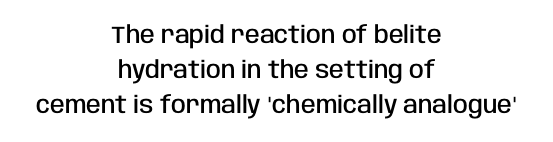
The whitespace from short lines is split evenly between both sides. It's the straight-up-and-down kind of type. One glance says typical: line gaps are just what's usual. The characters look somewhat weighty, a semibold short of true bold.
